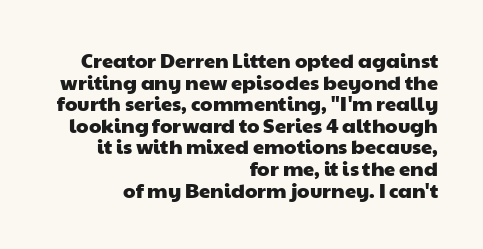
The image shows 20 px text type; set right-aligned, tight line spacing (1.08x), normal letter spacing, not underlined.
